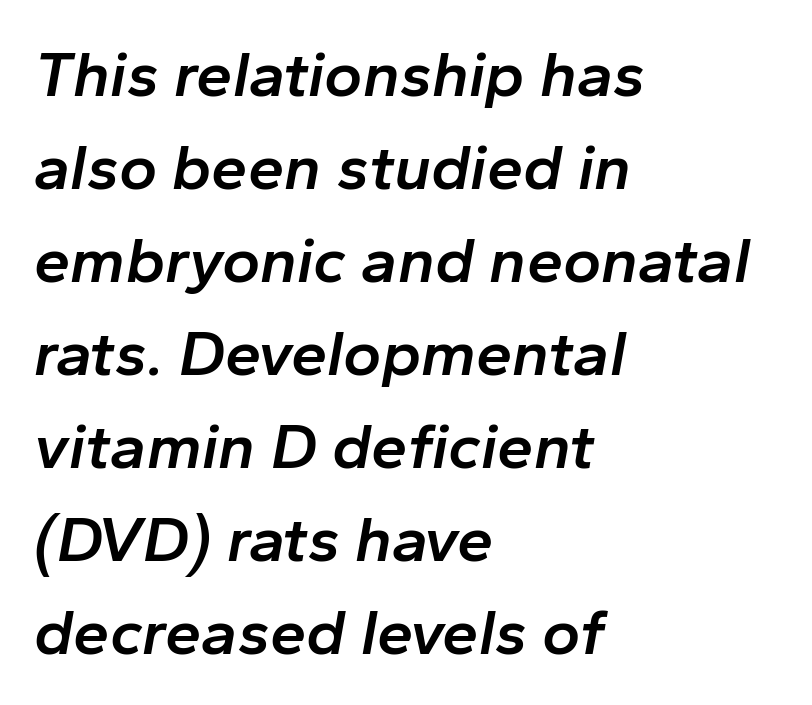
This rendering features lettering with no underline. Short note: letters normally spaced. Summary of weight: moderately heavy, a semibold. Line starts are locked; line ends wander. What's the leading like? Ordinary, nothing unusual. Each letter keeps its own natural width here, so spacing adapts to shape.
